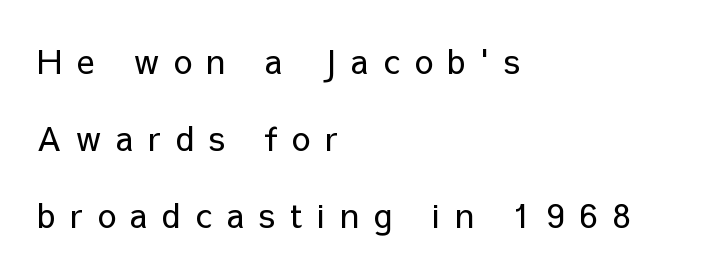
This sample has the flowing, uneven cadence of proportional lettering. Look at the bottom of the vertical strokes: they stop flat, with no serifs. Lines of text with bare space underneath. Tracking here is generous; glyphs stand well apart from one another. Posture: upright roman.
